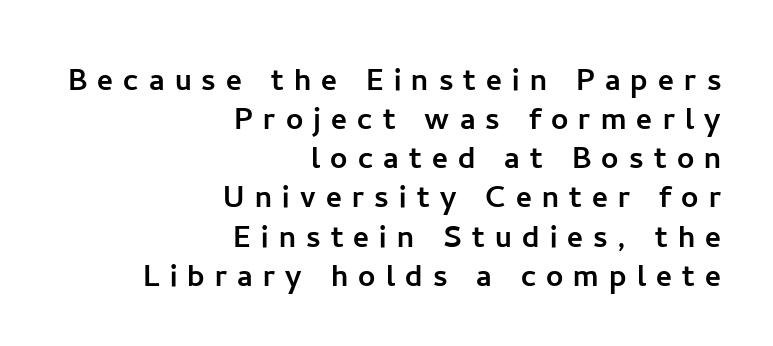
The image shows 38 px sans-serif type, upright; set right-aligned, tight line spacing (1.03x), unusually wide letter spacing (+0.27 em), not underlined; low stroke contrast and a medium x-height.
